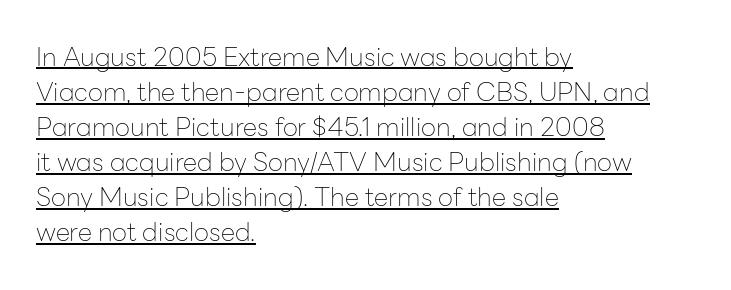
Q: Is the text bold? A: No.
Q: Is the text italic (slanted)? A: No, it is upright.
Q: Is the text underlined? A: Yes.
Q: How is the paragraph aligned? A: Left-aligned.
Q: Is the spacing between letters normal or unusually wide? A: Normal.
Q: Is the spacing between lines tight, normal or loose? A: Normal.
